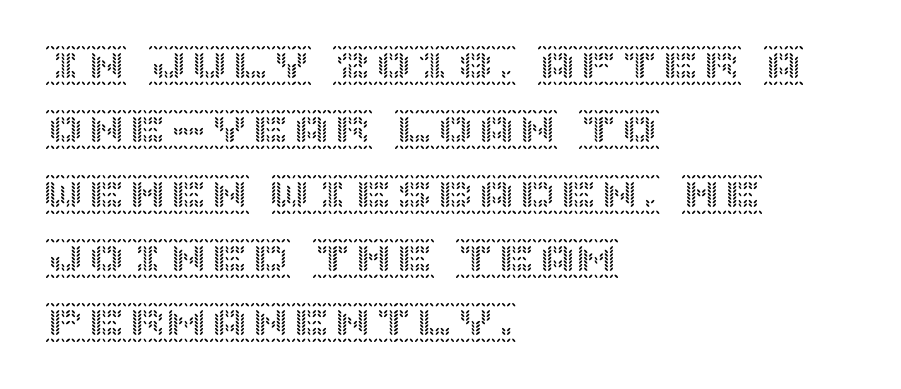
{"italic": "no", "width": "normal", "x_height": "large", "underline": "no", "align": "left", "line_spacing": "normal", "line_spacing_ratio": 1.57, "letter_spacing": "normal", "letter_spacing_em": 0.0, "glyph_px": 41}
